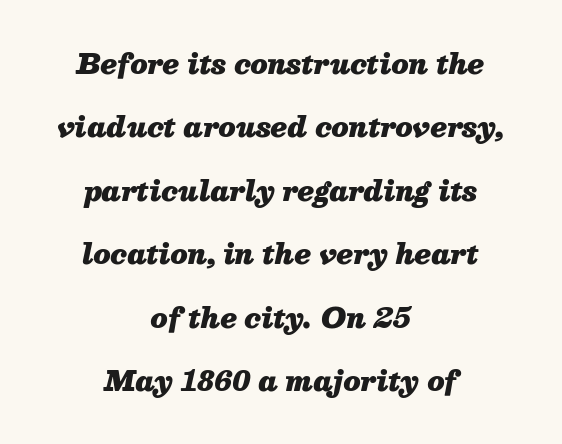
Q: Is the text bold? A: Yes.
Q: Is the text italic (slanted)? A: Yes, it leans right by about 13 degrees.
Q: Is the text underlined? A: No.
Q: How is the paragraph aligned? A: Centered.
Q: Is the spacing between letters normal or unusually wide? A: Normal.
Q: Is the spacing between lines tight, normal or loose? A: Loose.
